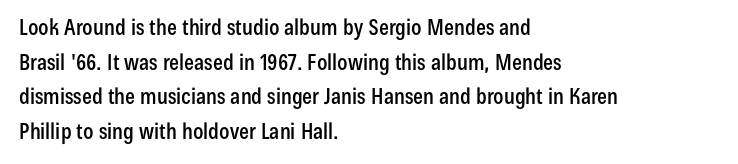
{"italic": "no", "underline": "no", "align": "left", "line_spacing": "normal", "line_spacing_ratio": 1.57, "letter_spacing": "normal", "letter_spacing_em": 0.0, "glyph_px": 22}
